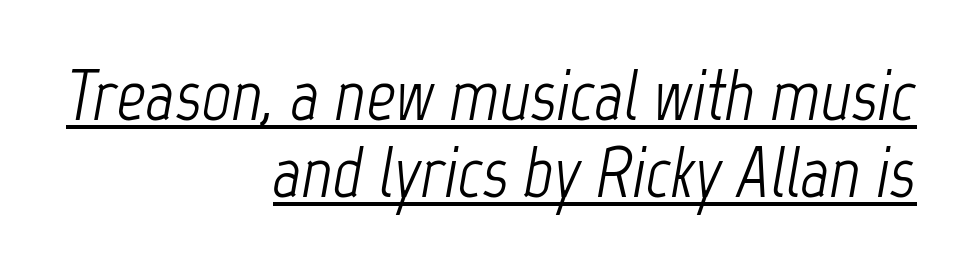
Q: Is the text bold? A: No.
Q: Is the text italic (slanted)? A: Yes, it leans right by about 12 degrees.
Q: Is the text underlined? A: Yes.
Q: How is the paragraph aligned? A: Right-aligned.
Q: Is the spacing between letters normal or unusually wide? A: Normal.
Q: Is the spacing between lines tight, normal or loose? A: Tight.
Q: Width (condensed, normal, or wide)? A: Condensed.
Q: Stroke contrast? A: Low.
Q: x-height? A: Medium.
Q: Monospaced? A: No.
